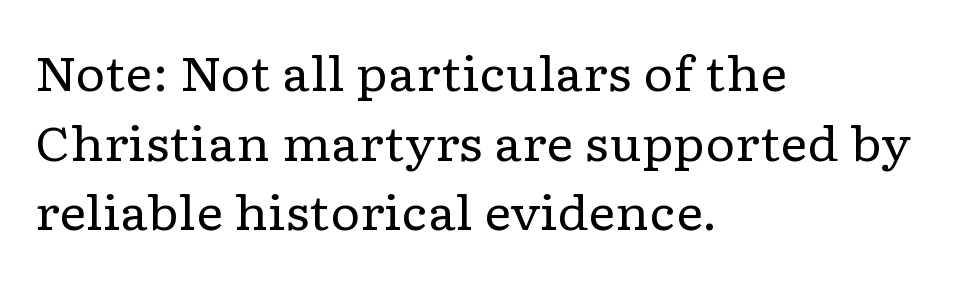
{"serif": "yes", "italic": "no", "bold": "no", "weight": "regular", "width": "wide", "stroke_contrast": "low", "x_height": "medium", "monospaced": "no", "underline": "no", "align": "left", "line_spacing": "normal", "line_spacing_ratio": 1.48, "letter_spacing": "normal", "letter_spacing_em": 0.0, "glyph_px": 47}
